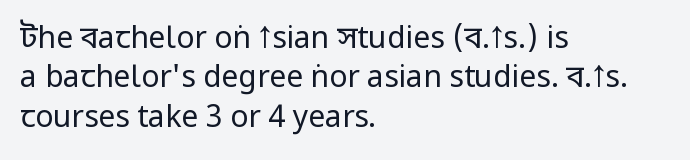
Q: Is the text bold? A: No.
Q: Is the text italic (slanted)? A: No, it is upright.
Q: Is the typeface a serif or a sans-serif typeface? A: Sans-serif.
Q: Is the text underlined? A: No.
Q: How is the paragraph aligned? A: Left-aligned.
Q: Is the spacing between letters normal or unusually wide? A: Normal.
Q: Is the spacing between lines tight, normal or loose? A: Normal.
Q: Width (condensed, normal, or wide)? A: Condensed.
Q: Stroke contrast? A: Low.
